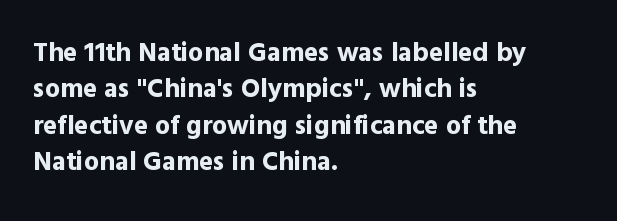
{"italic": "no", "bold": "yes", "underline": "no", "align": "left", "line_spacing": "normal", "line_spacing_ratio": 1.35, "letter_spacing": "normal", "letter_spacing_em": 0.0, "glyph_px": 27}
